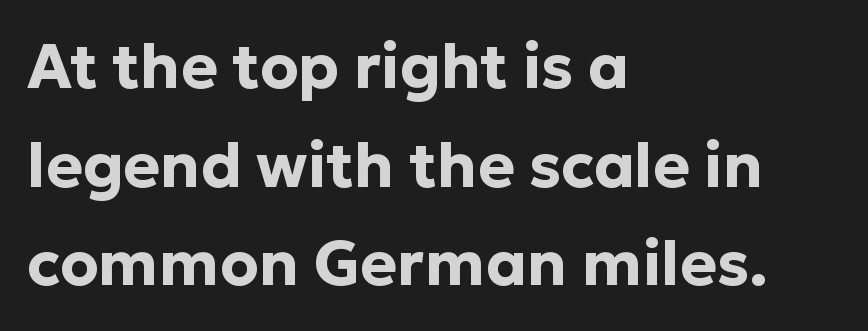
{"serif": "no", "italic": "no", "bold": "yes", "weight": "bold", "width": "normal", "stroke_contrast": "low", "x_height": "medium", "monospaced": "no", "underline": "no", "align": "left", "line_spacing": "normal", "line_spacing_ratio": 1.59, "letter_spacing": "normal", "letter_spacing_em": 0.0, "glyph_px": 62}
